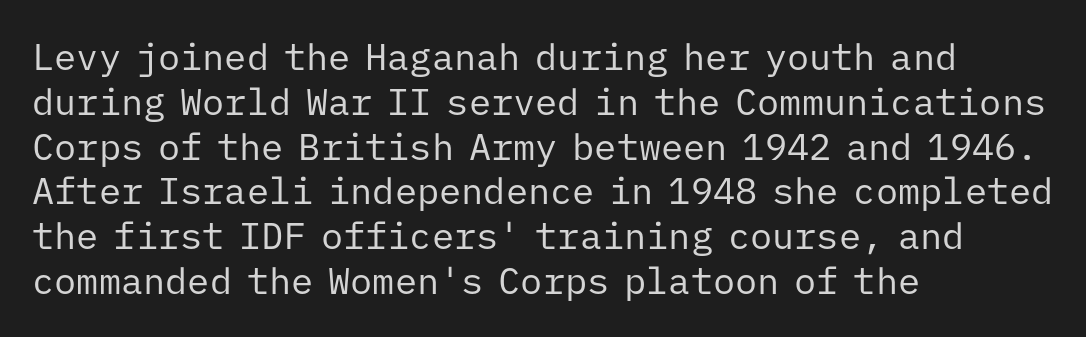
The image shows 37 px regular-weight sans-serif type, upright, monospaced; set left-aligned, line spacing 1.21x, normal letter spacing, not underlined; low stroke contrast and a medium x-height.
